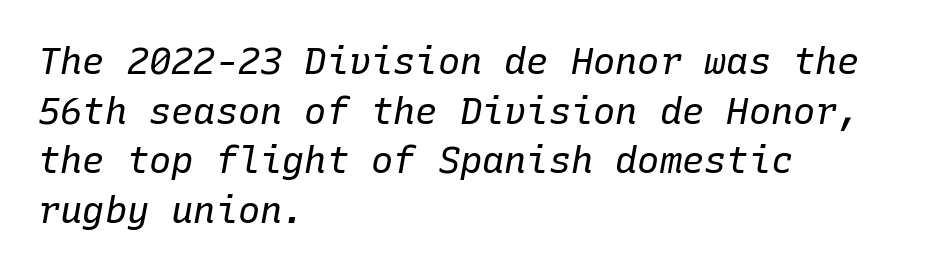
{"italic": "yes", "lean": "right", "slant_degrees": 10, "bold": "no", "weight": "regular", "width": "normal", "stroke_contrast": "low", "x_height": "medium", "monospaced": "yes", "underline": "no", "align": "left", "line_spacing": "normal", "line_spacing_ratio": 1.34, "letter_spacing": "normal", "letter_spacing_em": 0.0, "glyph_px": 37}
